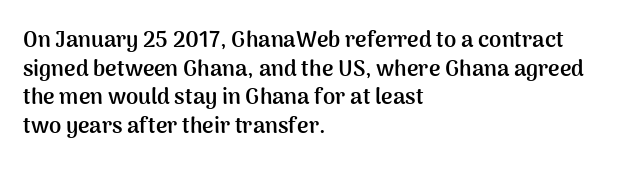
{"italic": "no", "bold": "yes", "underline": "no", "align": "left", "line_spacing": "normal", "line_spacing_ratio": 1.3, "letter_spacing": "normal", "letter_spacing_em": 0.0, "glyph_px": 22}
